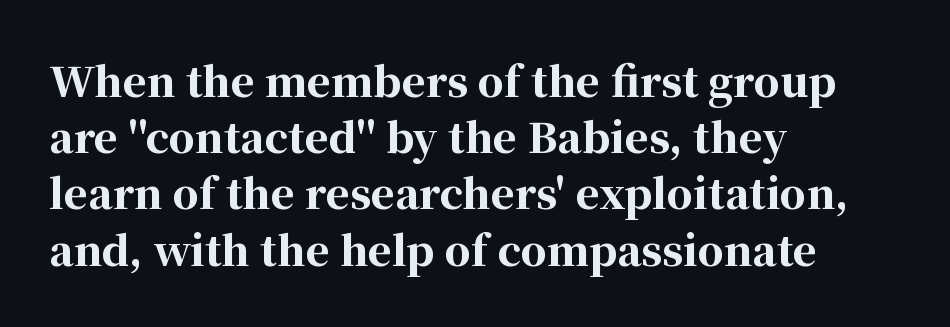
Bold? Absolutely — the strokes are thick and heavy. Ordinary non-slanted type is in use. One-word summary of the alignment: left. Inter-character spacing is left at the font's built-in metrics.
